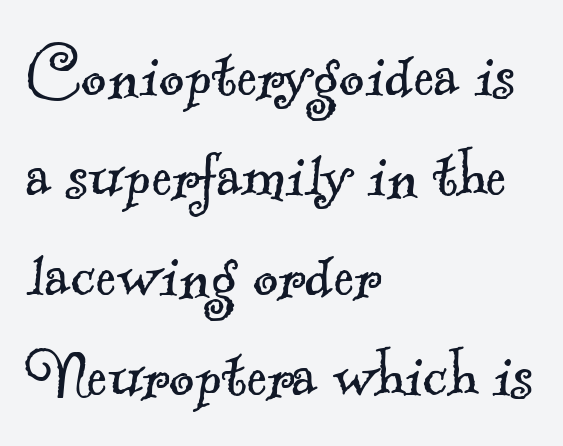
{"serif": "yes", "bold": "no", "weight": "light", "width": "normal", "x_height": "small", "monospaced": "no", "underline": "no", "align": "left", "line_spacing": "normal", "line_spacing_ratio": 1.28, "letter_spacing": "normal", "letter_spacing_em": 0.0, "glyph_px": 78}
